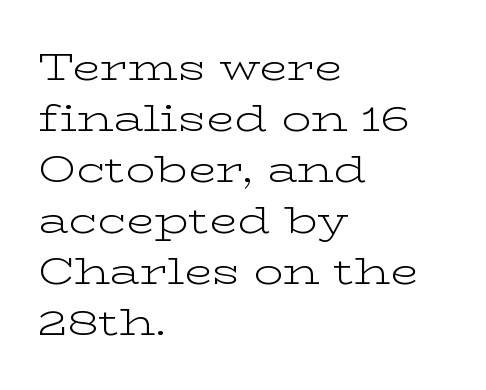
{"serif": "yes", "italic": "no", "bold": "no", "weight": "light", "width": "wide", "stroke_contrast": "low", "x_height": "medium", "monospaced": "no", "underline": "no", "align": "left", "line_spacing": "normal", "line_spacing_ratio": 1.38, "letter_spacing": "normal", "letter_spacing_em": 0.0, "glyph_px": 37}
